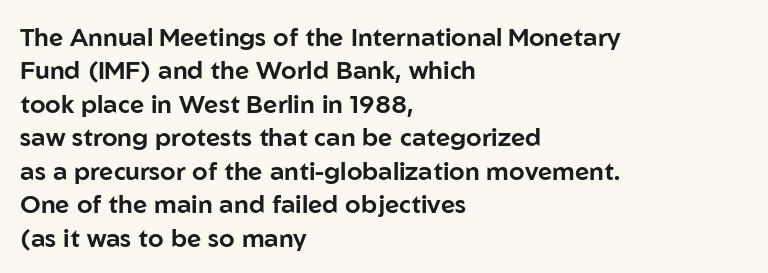
Q: Is the text italic (slanted)? A: No, it is upright.
Q: Is the text underlined? A: No.
Q: How is the paragraph aligned? A: Left-aligned.
Q: Is the spacing between letters normal or unusually wide? A: Normal.
Q: Is the spacing between lines tight, normal or loose? A: Normal.
